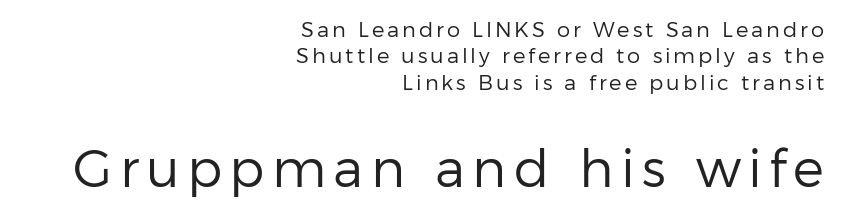
Q: Is the text bold? A: No.
Q: Is the text italic (slanted)? A: No, it is upright.
Q: Is the typeface a serif or a sans-serif typeface? A: Sans-serif.
Q: Is the text underlined? A: No.
Q: How is the paragraph aligned? A: Right-aligned.
Q: Is the spacing between lines tight, normal or loose? A: Normal.
Q: Which block of text is set in a larger size, the first (top) or the second (bottom)? A: The second (bottom) one.
Q: Width (condensed, normal, or wide)? A: Normal.
Q: Stroke contrast? A: Low.
Q: x-height? A: Medium.
Q: Monospaced? A: No.
